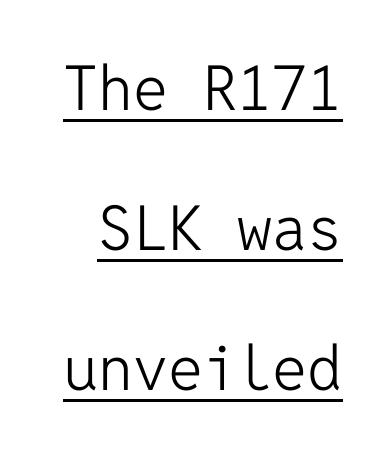
{"serif": "no", "italic": "no", "bold": "no", "weight": "light", "width": "normal", "stroke_contrast": "low", "x_height": "medium", "monospaced": "yes", "underline": "yes", "line_spacing": "loose", "line_spacing_ratio": 2.26, "letter_spacing": "normal", "letter_spacing_em": 0.0, "glyph_px": 62}
